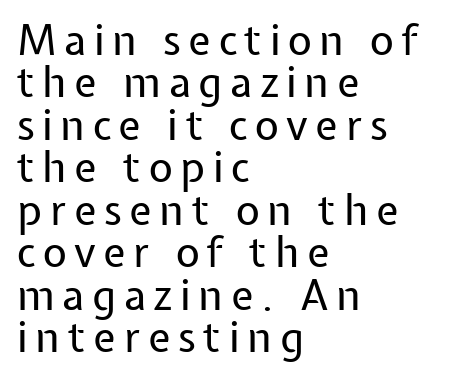
The image shows 42 px regular-weight sans-serif type, upright; set left-aligned, tight line spacing (1.01x), not underlined; low stroke contrast and a medium x-height.
